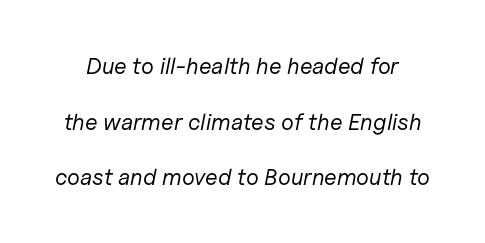
{"italic": "yes", "lean": "right", "slant_degrees": 11, "bold": "no", "underline": "no", "line_spacing": "loose", "line_spacing_ratio": 2.42, "letter_spacing": "normal", "letter_spacing_em": 0.0, "glyph_px": 23}
